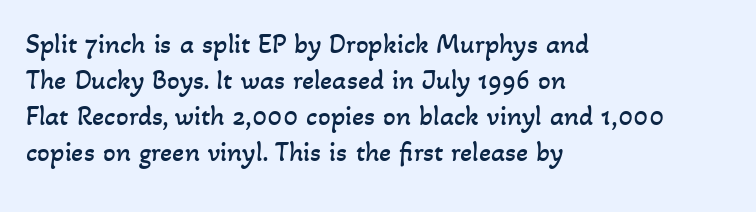
{"bold": "no", "weight": "regular", "width": "normal", "stroke_contrast": "low", "x_height": "small", "monospaced": "no", "underline": "no", "align": "left", "line_spacing": "normal", "line_spacing_ratio": 1.29, "letter_spacing": "normal", "letter_spacing_em": 0.0, "glyph_px": 28}
